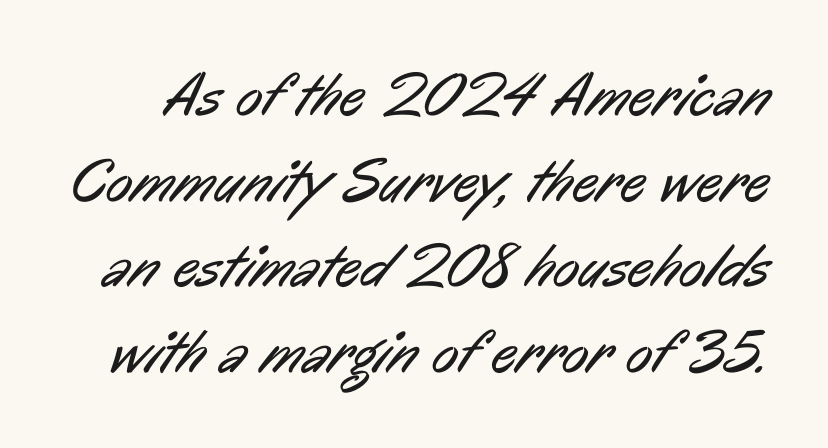
{"serif": "no", "bold": "no", "weight": "regular", "width": "condensed", "stroke_contrast": "low", "x_height": "medium", "monospaced": "no", "underline": "no", "line_spacing": "normal", "line_spacing_ratio": 1.38, "letter_spacing": "normal", "letter_spacing_em": 0.0, "glyph_px": 62}
